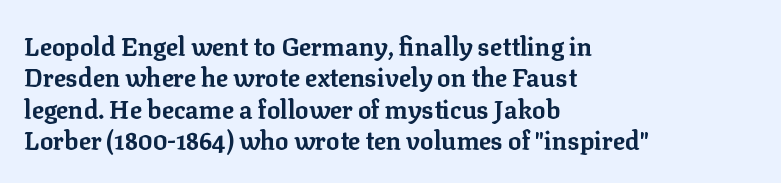
{"italic": "no", "bold": "yes", "underline": "no", "align": "left", "line_spacing": "normal", "line_spacing_ratio": 1.26, "letter_spacing": "normal", "letter_spacing_em": 0.0, "glyph_px": 25}
